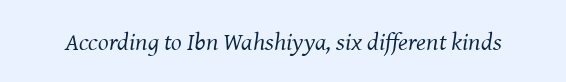
The image shows 25 px text type, italic (leaning right); set normal letter spacing, not underlined.
